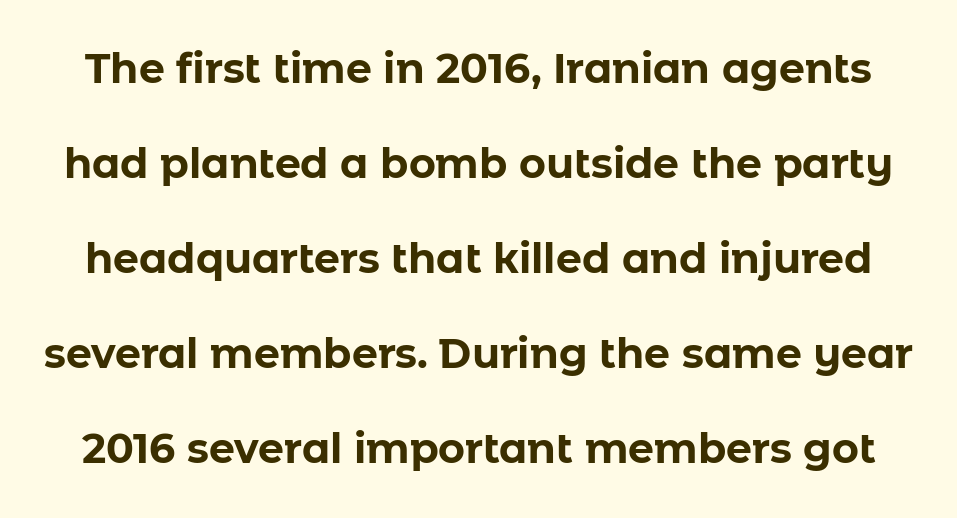
Q: Is the text bold? A: Yes.
Q: Is the text italic (slanted)? A: No, it is upright.
Q: Is the typeface a serif or a sans-serif typeface? A: Sans-serif.
Q: Is the text underlined? A: No.
Q: Is the spacing between letters normal or unusually wide? A: Normal.
Q: Is the spacing between lines tight, normal or loose? A: Loose.
Q: Width (condensed, normal, or wide)? A: Normal.
Q: Stroke contrast? A: Low.
Q: x-height? A: Medium.
Q: Monospaced? A: No.
